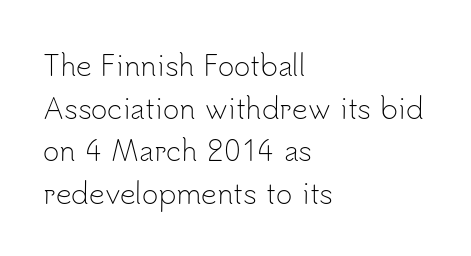
Which margin do the lines hug? The left one — the right edge is uneven. The axis of the letterforms is exactly vertical. You could not count columns in this text — the font is proportionally spaced. Letters rest on an invisible, unmarked baseline. Rows of type keep a routine distance in the vertical direction.
